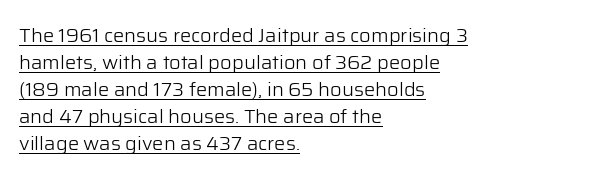
Q: Is the text bold? A: No.
Q: Is the text italic (slanted)? A: No, it is upright.
Q: Is the text underlined? A: Yes.
Q: How is the paragraph aligned? A: Left-aligned.
Q: Is the spacing between letters normal or unusually wide? A: Normal.
Q: Is the spacing between lines tight, normal or loose? A: Normal.
